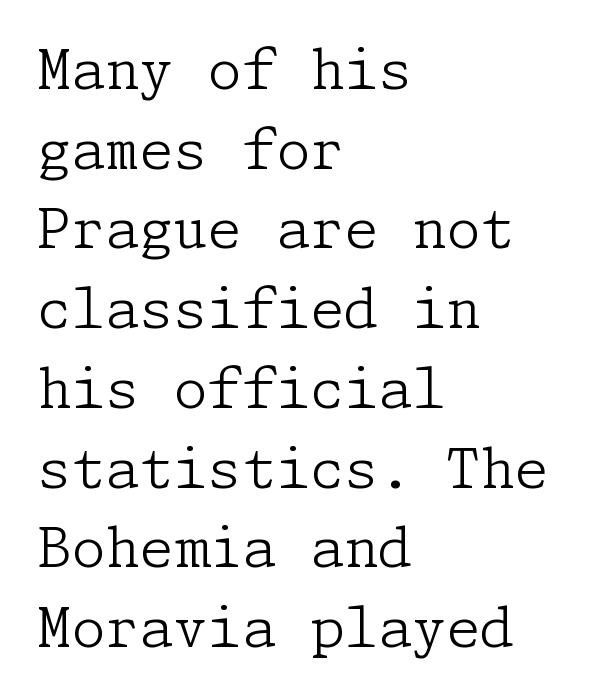
A typesetter would call this leading conventional body-copy spacing. Upright lettering throughout. The passage shown is not underscored anywhere. Students, note that the glyphs here touch the page at normal intervals.
